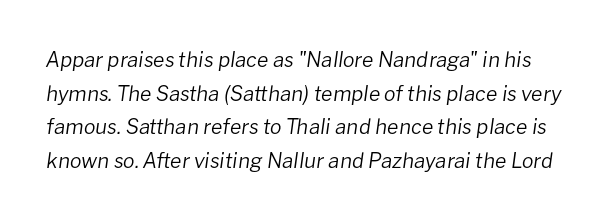
{"italic": "yes", "lean": "right", "slant_degrees": 8, "bold": "no", "underline": "no", "line_spacing": "normal", "line_spacing_ratio": 1.6, "letter_spacing": "normal", "letter_spacing_em": 0.0, "glyph_px": 21}
